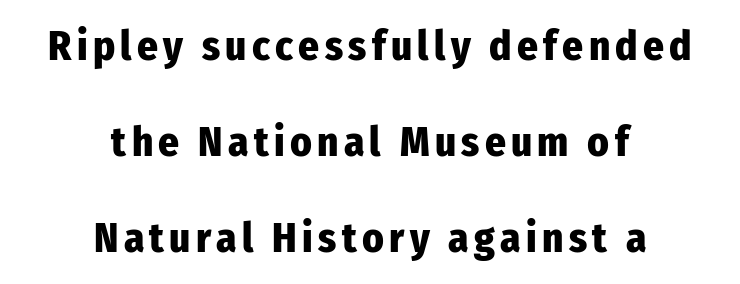
Q: Is the text bold? A: Yes.
Q: Is the text italic (slanted)? A: No, it is upright.
Q: Is the typeface a serif or a sans-serif typeface? A: Sans-serif.
Q: Is the text underlined? A: No.
Q: How is the paragraph aligned? A: Centered.
Q: Is the spacing between lines tight, normal or loose? A: Loose.
Q: Width (condensed, normal, or wide)? A: Condensed.
Q: Stroke contrast? A: Low.
Q: x-height? A: Medium.
Q: Monospaced? A: No.
